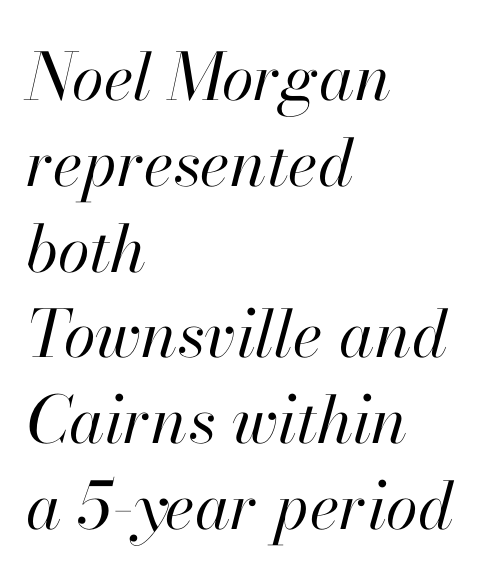
{"italic": "yes", "lean": "right", "slant_degrees": 13, "bold": "no", "weight": "regular", "width": "normal", "stroke_contrast": "high", "x_height": "small", "monospaced": "no", "underline": "no", "align": "left", "line_spacing": "normal", "line_spacing_ratio": 1.32, "letter_spacing": "normal", "letter_spacing_em": 0.0, "glyph_px": 65}
